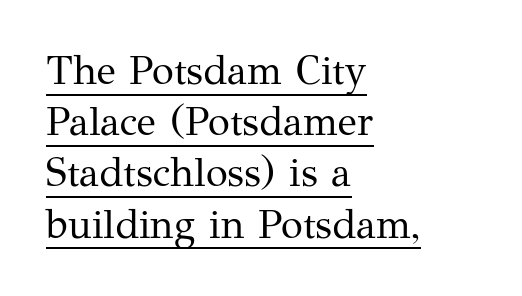
The image shows 40 px regular-weight serif type, upright; set left-aligned, normal line spacing (1.28x), normal letter spacing, underlined; medium stroke contrast and a medium x-height.
